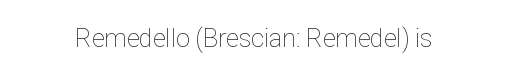
The image shows 25 px text type, upright; set normal letter spacing, not underlined.
